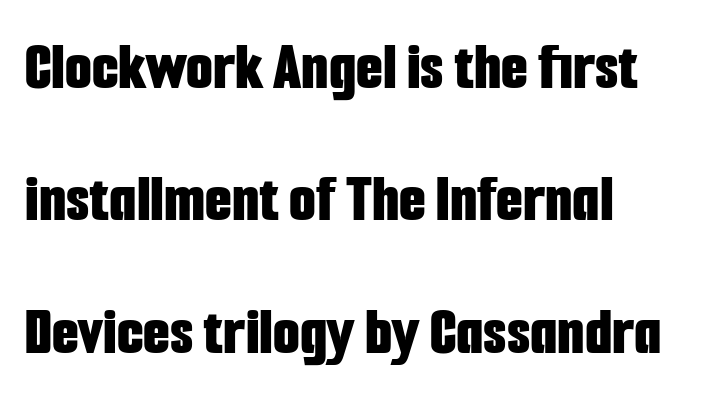
{"serif": "no", "italic": "no", "bold": "yes", "weight": "bold", "width": "condensed", "stroke_contrast": "low", "x_height": "medium", "monospaced": "no", "underline": "no", "align": "left", "line_spacing": "loose", "line_spacing_ratio": 1.92, "letter_spacing": "normal", "letter_spacing_em": 0.0, "glyph_px": 69}
